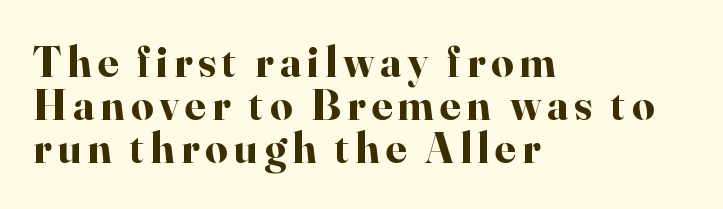
The image shows 44 px bold serif type, upright; set left-aligned, tight line spacing (0.98x), not underlined; high stroke contrast and a small x-height.
